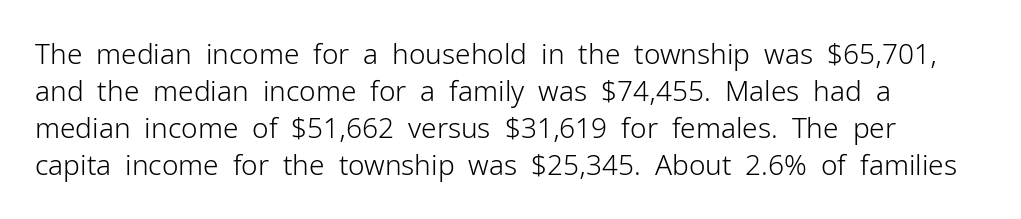
Descenders are the only things crossing below the line. The setting favours the left margin, as ordinary paragraphs usually do. The strokes are not fattened; the text isn't bold. Inter-character spacing is left at the font's built-in metrics.
